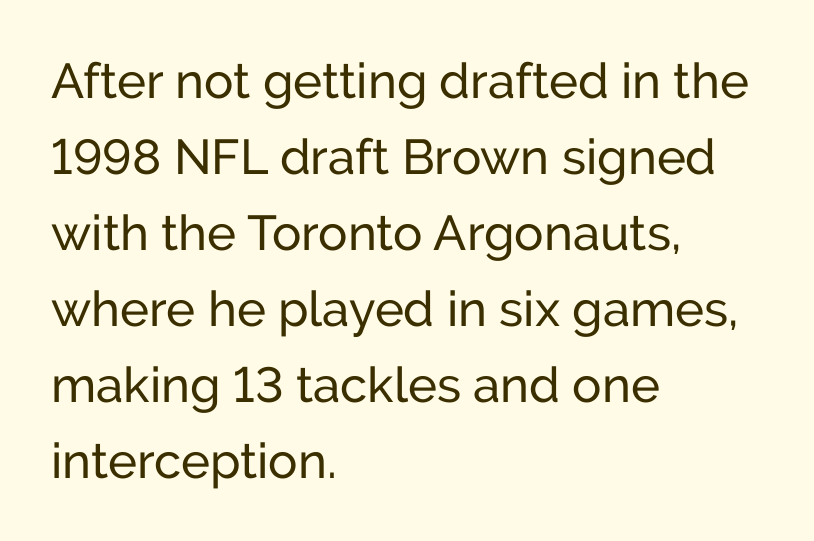
The image shows 49 px regular-weight sans-serif type, upright; set left-aligned, normal line spacing (1.55x), normal letter spacing, not underlined; low stroke contrast and a medium x-height.
